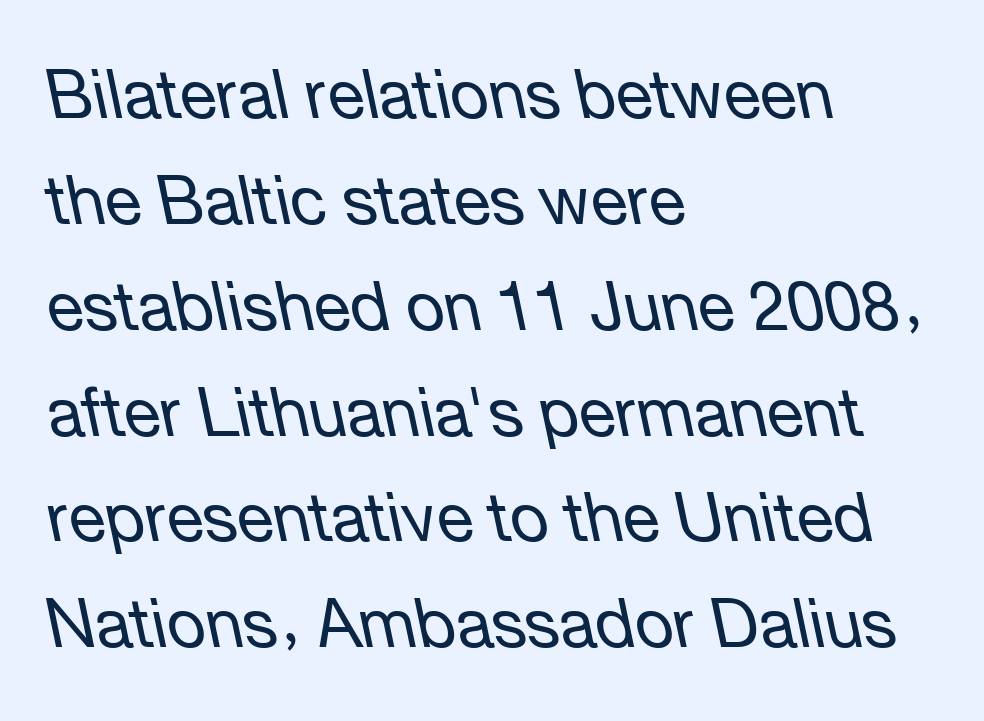
{"italic": "yes", "lean": "left", "slant_degrees": 12, "bold": "no", "weight": "regular", "width": "normal", "stroke_contrast": "low", "x_height": "medium", "monospaced": "no", "underline": "no", "align": "left", "line_spacing": "normal", "line_spacing_ratio": 1.58, "letter_spacing": "normal", "letter_spacing_em": 0.0, "glyph_px": 67}
